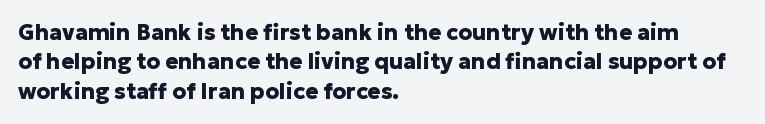
{"italic": "no", "bold": "yes", "underline": "no", "align": "left", "line_spacing": "normal", "line_spacing_ratio": 1.34, "letter_spacing": "normal", "letter_spacing_em": 0.0, "glyph_px": 22}
